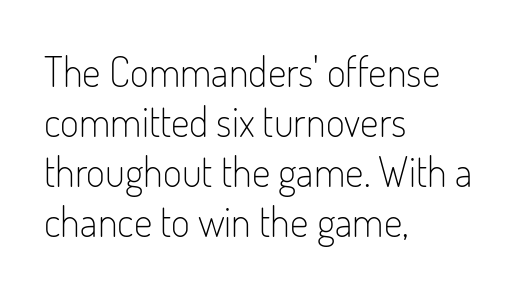
The image shows 41 px light, condensed sans-serif type, upright; set left-aligned, line spacing 1.22x, normal letter spacing, not underlined; low stroke contrast and a small x-height.
